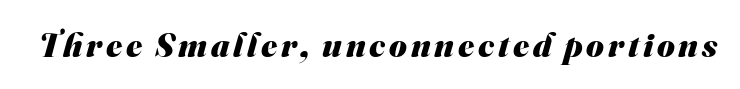
{"serif": "no", "bold": "yes", "weight": "heavy", "width": "normal", "stroke_contrast": "medium", "x_height": "small", "monospaced": "no", "underline": "no", "glyph_px": 34}
